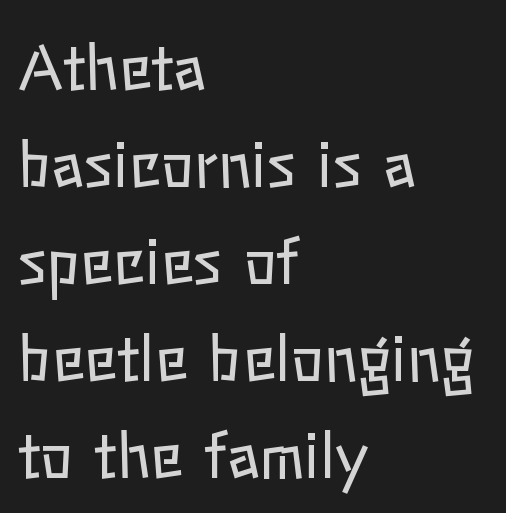
{"italic": "no", "bold": "no", "weight": "regular", "width": "normal", "stroke_contrast": "low", "x_height": "medium", "monospaced": "no", "underline": "no", "align": "left", "line_spacing": "normal", "line_spacing_ratio": 1.59, "letter_spacing": "normal", "letter_spacing_em": 0.0, "glyph_px": 61}
